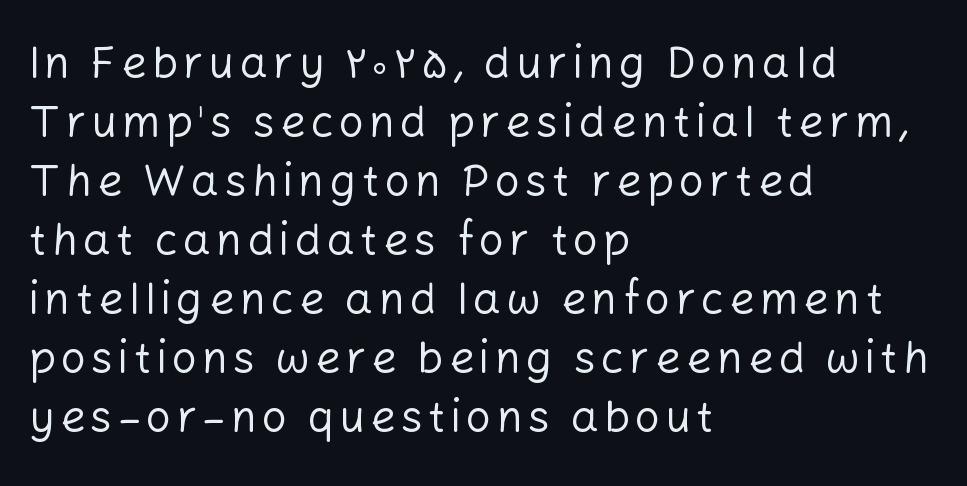
The image shows 44 px regular-weight sans-serif type, upright; set left-aligned, normal line spacing (1.34x), not underlined; low stroke contrast and a medium x-height.
